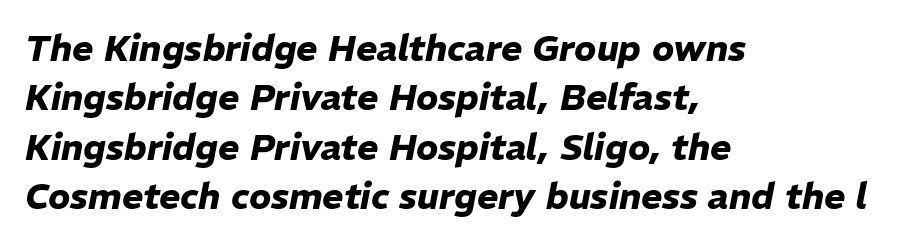
{"italic": "yes", "lean": "right", "slant_degrees": 11, "bold": "yes", "weight": "heavy", "width": "normal", "stroke_contrast": "low", "x_height": "medium", "monospaced": "no", "underline": "no", "align": "left", "line_spacing": "normal", "line_spacing_ratio": 1.37, "letter_spacing": "normal", "letter_spacing_em": 0.0, "glyph_px": 36}
